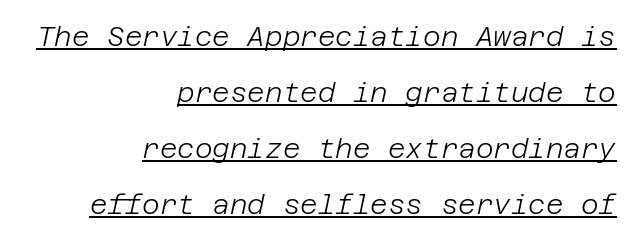
Q: Is the text bold? A: No.
Q: Is the text italic (slanted)? A: Yes, it leans right by about 12 degrees.
Q: Is the text underlined? A: Yes.
Q: How is the paragraph aligned? A: Right-aligned.
Q: Is the spacing between letters normal or unusually wide? A: Normal.
Q: Is the spacing between lines tight, normal or loose? A: Loose.
